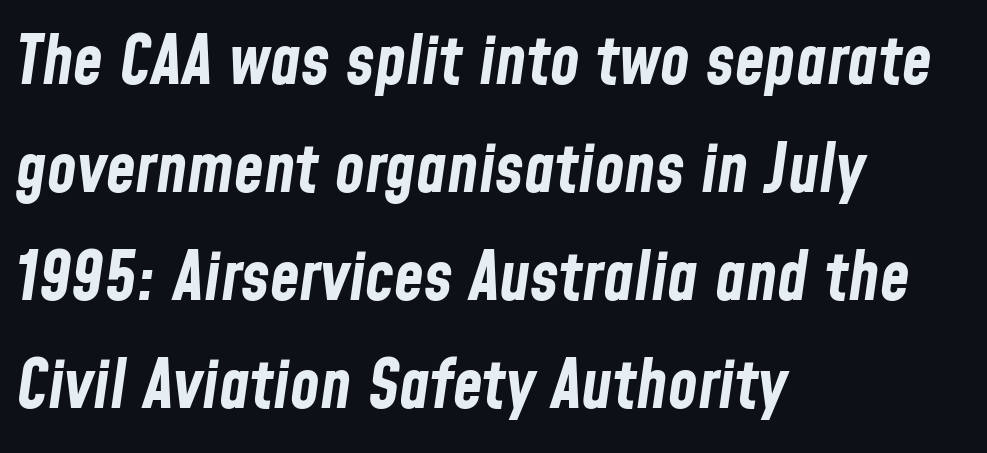
{"italic": "yes", "lean": "right", "slant_degrees": 8, "bold": "yes", "weight": "bold", "width": "condensed", "stroke_contrast": "low", "x_height": "medium", "monospaced": "no", "underline": "no", "align": "left", "line_spacing": "normal", "line_spacing_ratio": 1.59, "letter_spacing": "normal", "letter_spacing_em": 0.0, "glyph_px": 68}
